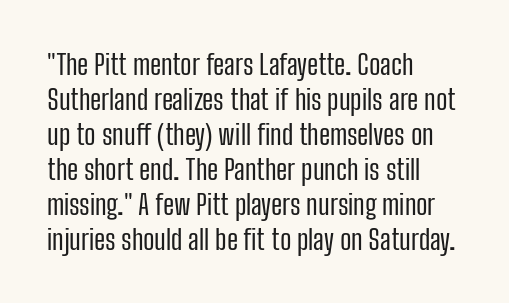
{"serif": "no", "italic": "no", "bold": "no", "weight": "regular", "width": "condensed", "stroke_contrast": "low", "x_height": "medium", "monospaced": "no", "underline": "no", "align": "left", "line_spacing": "normal", "line_spacing_ratio": 1.25, "letter_spacing": "normal", "letter_spacing_em": 0.0, "glyph_px": 28}
